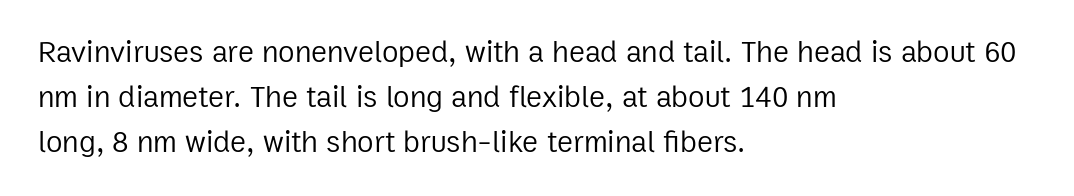
{"serif": "no", "italic": "no", "bold": "no", "weight": "regular", "width": "normal", "stroke_contrast": "low", "x_height": "medium", "monospaced": "no", "underline": "no", "align": "left", "line_spacing": "normal", "line_spacing_ratio": 1.5, "letter_spacing": "normal", "letter_spacing_em": 0.0, "glyph_px": 30}
